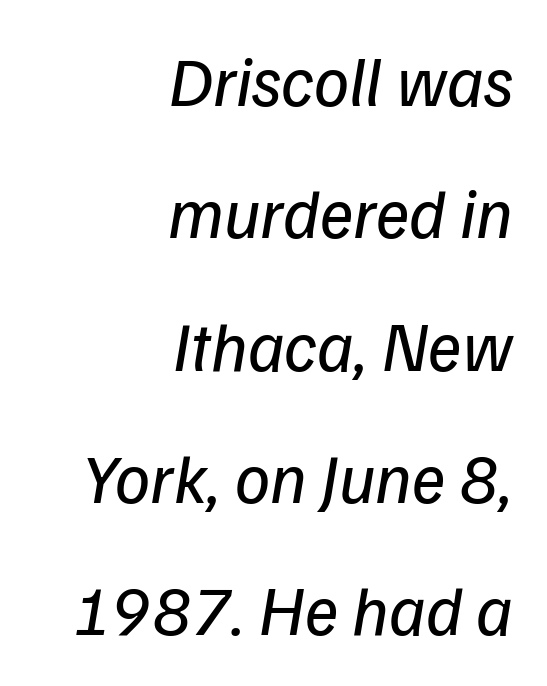
{"serif": "no", "bold": "no", "weight": "regular", "width": "normal", "stroke_contrast": "low", "x_height": "medium", "monospaced": "no", "underline": "no", "align": "right", "line_spacing_ratio": 1.89, "letter_spacing": "normal", "letter_spacing_em": 0.0, "glyph_px": 70}
